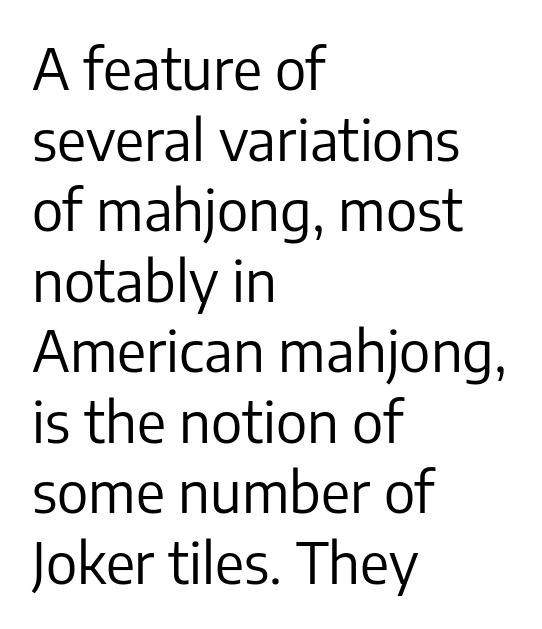
Q: Is the text bold? A: No.
Q: Is the text italic (slanted)? A: No, it is upright.
Q: Is the typeface a serif or a sans-serif typeface? A: Sans-serif.
Q: Is the text underlined? A: No.
Q: How is the paragraph aligned? A: Left-aligned.
Q: Is the spacing between letters normal or unusually wide? A: Normal.
Q: Is the spacing between lines tight, normal or loose? A: Normal.
Q: Width (condensed, normal, or wide)? A: Normal.
Q: Stroke contrast? A: Low.
Q: x-height? A: Medium.
Q: Monospaced? A: No.
